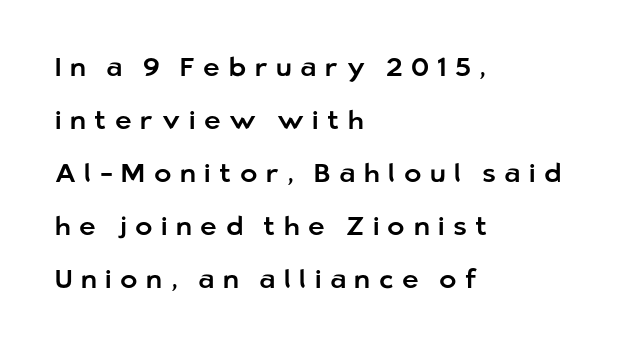
Q: Is the text italic (slanted)? A: No, it is upright.
Q: Is the text underlined? A: No.
Q: How is the paragraph aligned? A: Left-aligned.
Q: Is the spacing between letters normal or unusually wide? A: Unusually wide.
Q: Is the spacing between lines tight, normal or loose? A: Loose.
